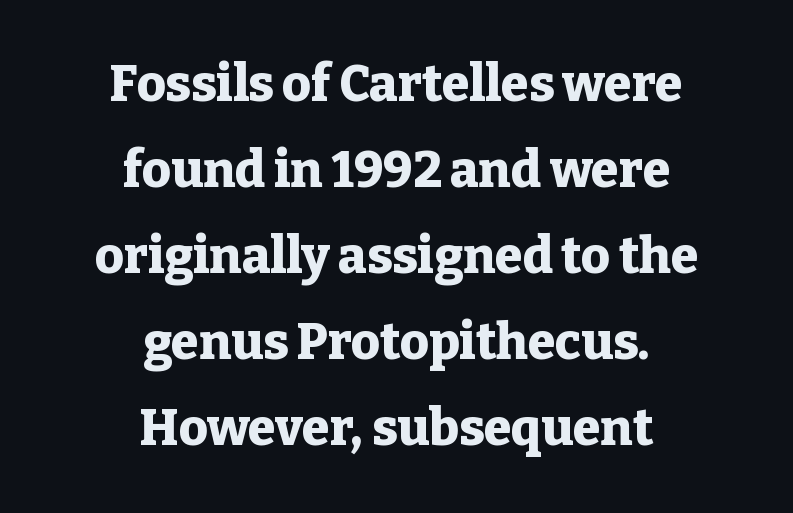
{"serif": "yes", "italic": "no", "bold": "yes", "weight": "heavy", "width": "normal", "stroke_contrast": "low", "x_height": "medium", "monospaced": "no", "underline": "no", "align": "center", "line_spacing_ratio": 1.72, "letter_spacing": "normal", "letter_spacing_em": 0.0, "glyph_px": 50}
